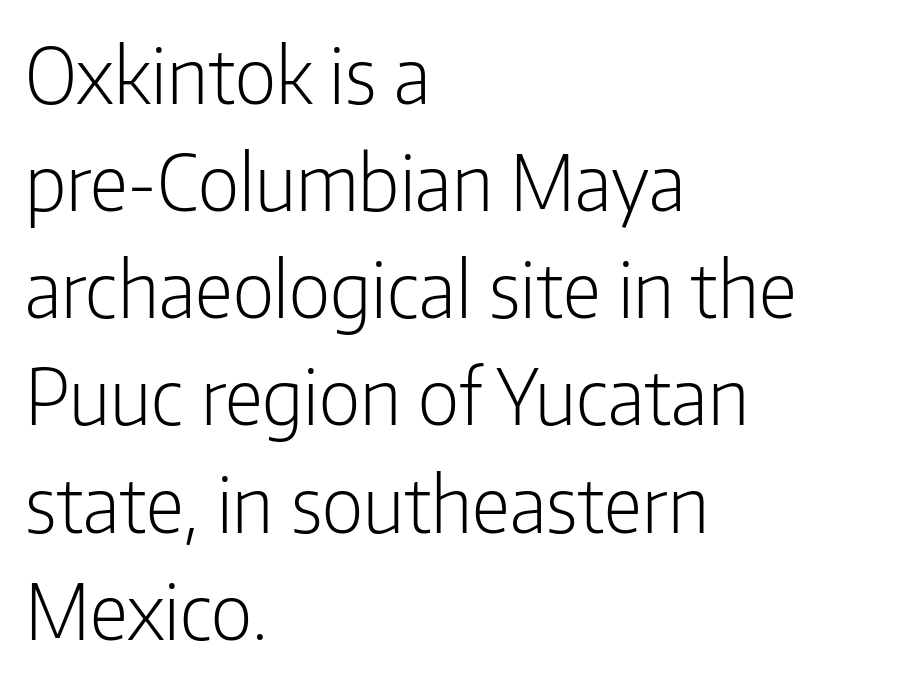
{"serif": "no", "italic": "no", "bold": "no", "weight": "light", "width": "condensed", "stroke_contrast": "low", "x_height": "medium", "monospaced": "no", "underline": "no", "align": "left", "line_spacing": "normal", "line_spacing_ratio": 1.41, "letter_spacing": "normal", "letter_spacing_em": 0.0, "glyph_px": 76}
